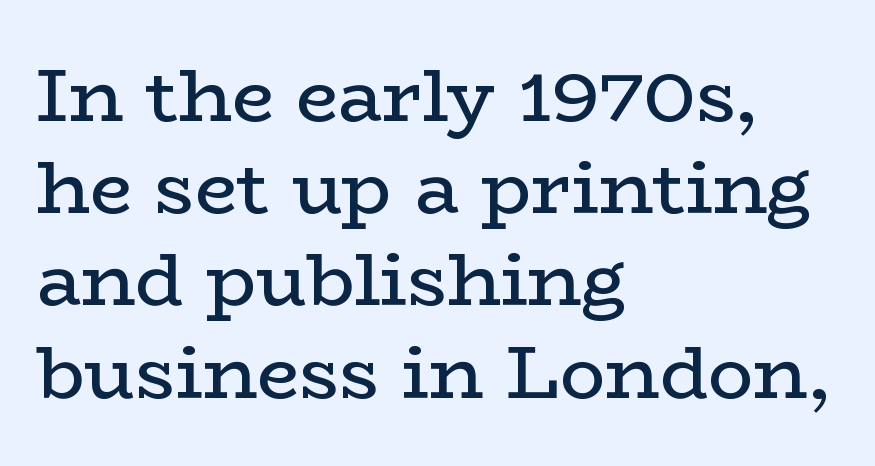
The rendering anchors every line to the left-hand side. In terms of letterspacing, this is plain default setting. Clear beneath every line of the passage. No chunkiness to these letters — they're not bold. The rendering uses natural spacing where letterforms have individual widths.
